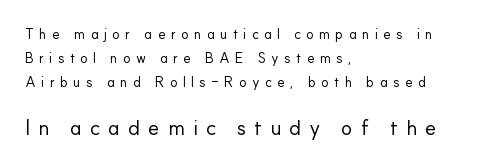
The image shows 21 px text type, upright; set left-aligned, line spacing 1.72x, unusually wide letter spacing (+0.38 em), not underlined; the second (bottom) block is 1.5x larger.
